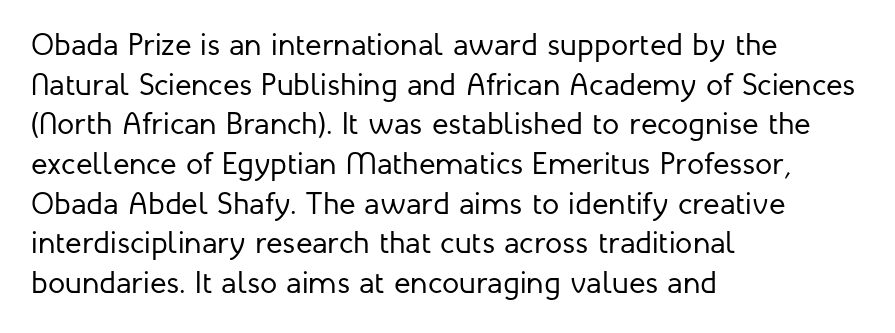
Q: Is the text bold? A: No.
Q: Is the text italic (slanted)? A: No, it is upright.
Q: Is the typeface a serif or a sans-serif typeface? A: Sans-serif.
Q: Is the text underlined? A: No.
Q: How is the paragraph aligned? A: Left-aligned.
Q: Is the spacing between letters normal or unusually wide? A: Normal.
Q: Is the spacing between lines tight, normal or loose? A: Normal.
Q: Width (condensed, normal, or wide)? A: Normal.
Q: Stroke contrast? A: Low.
Q: x-height? A: Medium.
Q: Monospaced? A: No.
